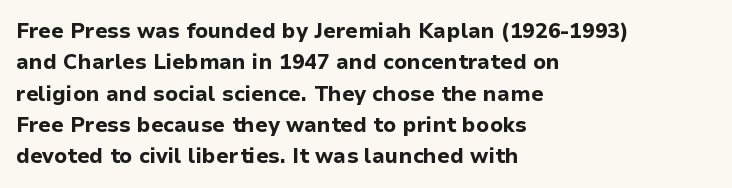
The passage shown is emphatically bold. The specimen reads as upright at a glance. Alignment: flush left. What stands out about the letter spacing? Nothing — it is the standard amount. The block of text has a typical density, with ordinary space between rows. The words here are not underlined.
